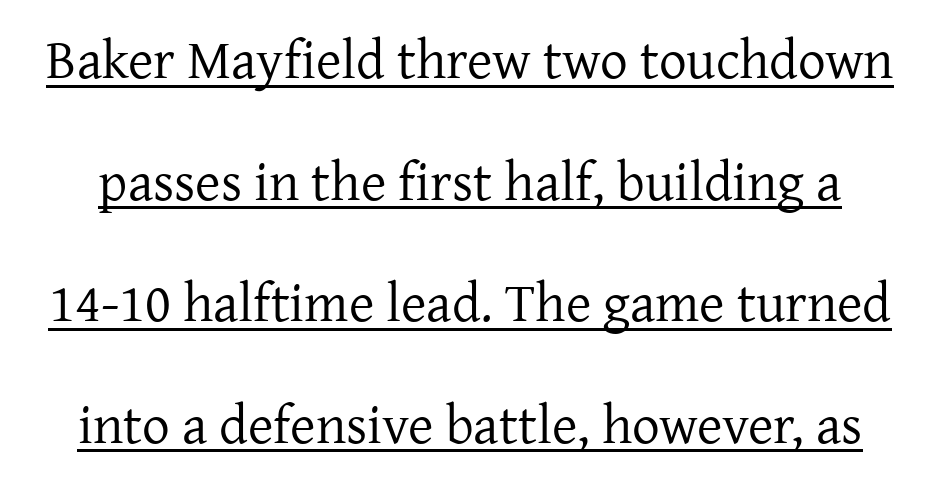
Q: Is the text bold? A: No.
Q: Is the text italic (slanted)? A: No, it is upright.
Q: Is the typeface a serif or a sans-serif typeface? A: Serif.
Q: Is the text underlined? A: Yes.
Q: Is the spacing between letters normal or unusually wide? A: Normal.
Q: Is the spacing between lines tight, normal or loose? A: Loose.
Q: Width (condensed, normal, or wide)? A: Normal.
Q: Stroke contrast? A: Low.
Q: x-height? A: Medium.
Q: Monospaced? A: No.
